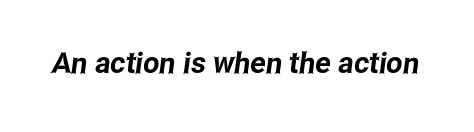
The image shows 29 px condensed sans-serif type; set normal letter spacing, not underlined; low stroke contrast and a medium x-height.
